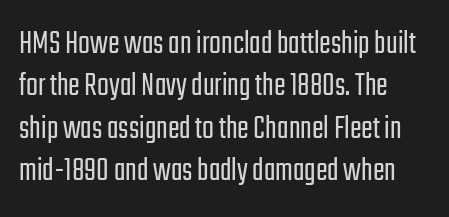
Letters have the restrained weight of plain body copy at most. Plain, unruled lines of type. The gaps between neighbouring characters are ordinary and unremarkable. The face used here is proportionally spaced, like ordinary book or web type.
